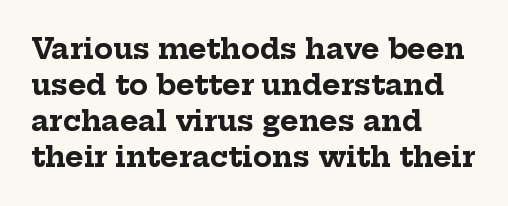
{"serif": "yes", "italic": "no", "bold": "yes", "weight": "bold", "width": "normal", "stroke_contrast": "low", "x_height": "medium", "monospaced": "no", "underline": "no", "align": "left", "line_spacing": "normal", "line_spacing_ratio": 1.28, "letter_spacing": "normal", "letter_spacing_em": 0.0, "glyph_px": 28}
